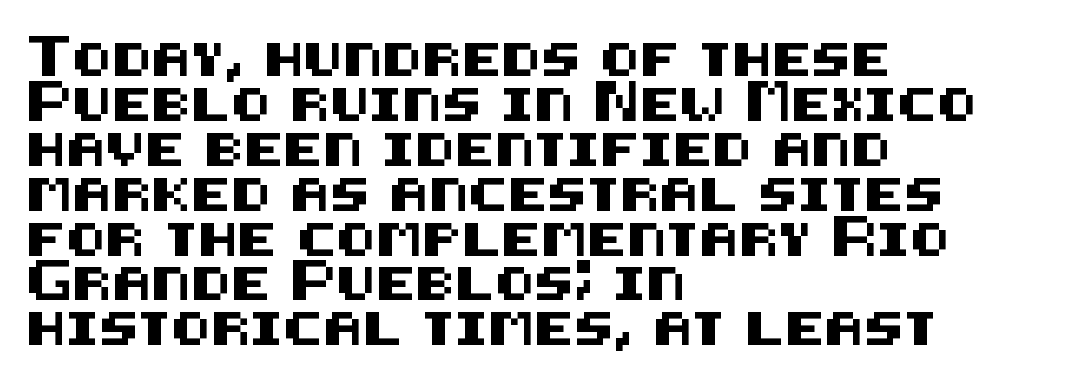
{"serif": "no", "italic": "no", "width": "normal", "stroke_contrast": "medium", "x_height": "large", "underline": "no", "align": "left", "line_spacing": "normal", "line_spacing_ratio": 1.36, "letter_spacing": "normal", "letter_spacing_em": 0.0, "glyph_px": 33}
